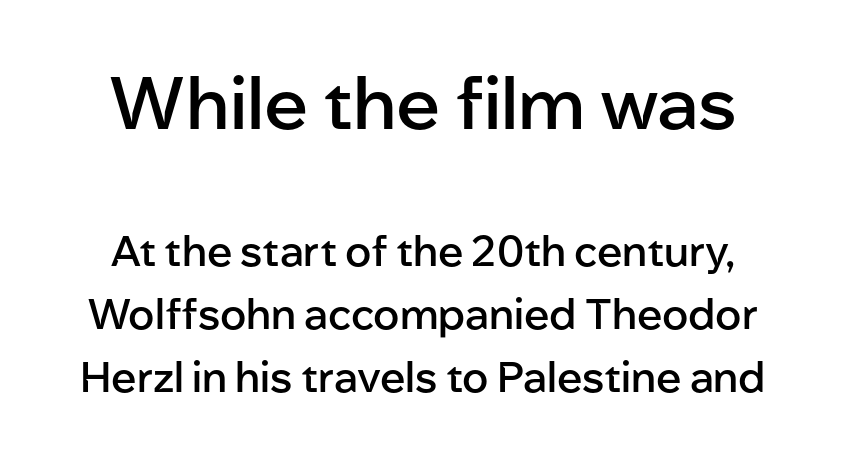
Q: Is the text bold? A: Semi-bold.
Q: Is the text italic (slanted)? A: No, it is upright.
Q: Is the typeface a serif or a sans-serif typeface? A: Sans-serif.
Q: Is the text underlined? A: No.
Q: Is the spacing between letters normal or unusually wide? A: Normal.
Q: Is the spacing between lines tight, normal or loose? A: Normal.
Q: Which block of text is set in a larger size, the first (top) or the second (bottom)? A: The first (top) one.
Q: Width (condensed, normal, or wide)? A: Normal.
Q: Stroke contrast? A: Low.
Q: x-height? A: Medium.
Q: Monospaced? A: No.
